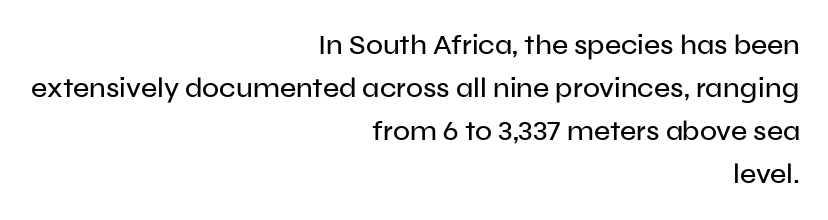
{"serif": "no", "italic": "no", "width": "normal", "stroke_contrast": "low", "x_height": "medium", "monospaced": "no", "underline": "no", "align": "right", "line_spacing": "normal", "line_spacing_ratio": 1.54, "letter_spacing": "normal", "letter_spacing_em": 0.0, "glyph_px": 28}
